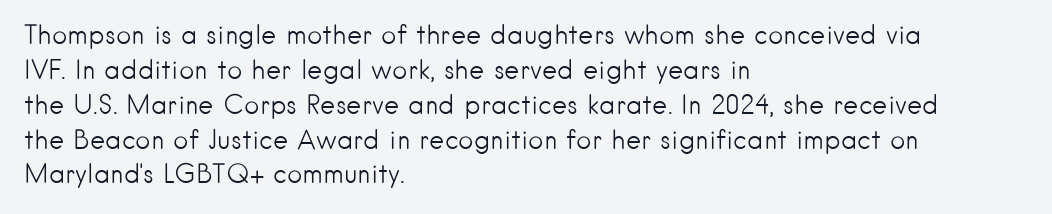
Q: Is the text bold? A: No.
Q: Is the text italic (slanted)? A: No, it is upright.
Q: Is the text underlined? A: No.
Q: How is the paragraph aligned? A: Left-aligned.
Q: Is the spacing between letters normal or unusually wide? A: Normal.
Q: Is the spacing between lines tight, normal or loose? A: Normal.
